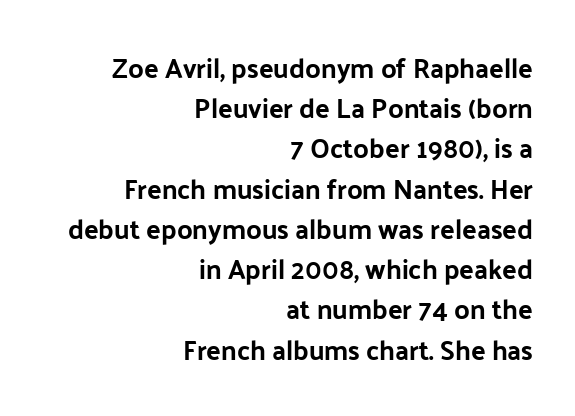
What's the leading like? Ordinary, nothing unusual. Which margin do the lines hug? The right one — the left edge is uneven. Typesetter's note: full bold, strokes at maximum text heaviness. The letters stand upright; this is a roman face.
